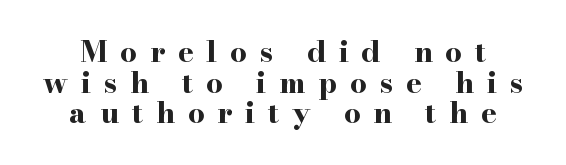
The letters advance in unequal steps, a hallmark of proportional type. A bare baseline throughout the passage. Do the letters lean? They stand straight. The block of text is dense from top to bottom, with scant space between rows. This sample uses expanded letter spacing, leaving extra air between glyphs.
